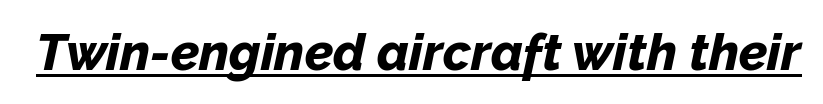
The image shows 51 px bold type, italic (leaning right); set normal letter spacing, underlined; low stroke contrast and a medium x-height.
